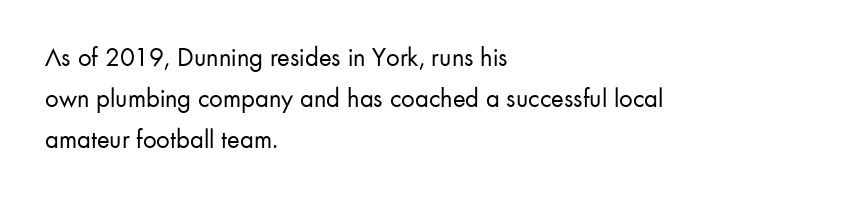
On a weight scale, this lands at 450 or below. The passage shown has conventional tracking throughout. A normal amount of white space separates one row of letters from the next. The rag falls on the right side of this text block.
